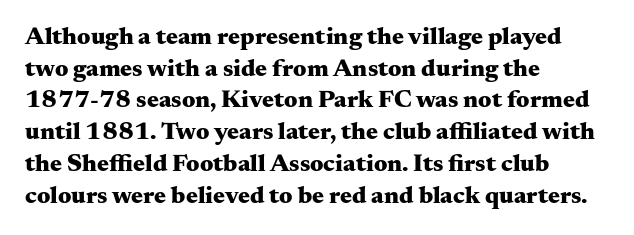
{"italic": "no", "bold": "yes", "underline": "no", "align": "left", "line_spacing": "normal", "line_spacing_ratio": 1.27, "letter_spacing": "normal", "letter_spacing_em": 0.0, "glyph_px": 25}
